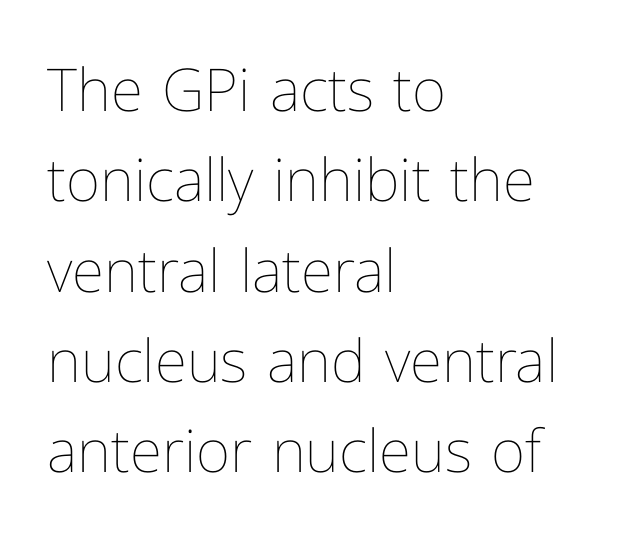
Q: Is the text bold? A: No.
Q: Is the text italic (slanted)? A: No, it is upright.
Q: Is the text underlined? A: No.
Q: How is the paragraph aligned? A: Left-aligned.
Q: Is the spacing between letters normal or unusually wide? A: Normal.
Q: Is the spacing between lines tight, normal or loose? A: Normal.
Q: Width (condensed, normal, or wide)? A: Normal.
Q: Stroke contrast? A: Low.
Q: x-height? A: Medium.
Q: Monospaced? A: No.
